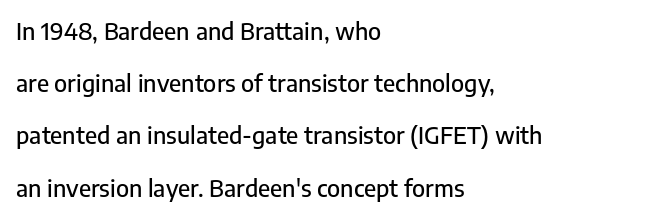
There is no visible air inserted between adjacent glyphs. Reading down the column, the eye jumps a long way to each next line. Underline: absent. The specimen reads as upright at a glance. The paragraph has a hard left edge and a soft right edge.
